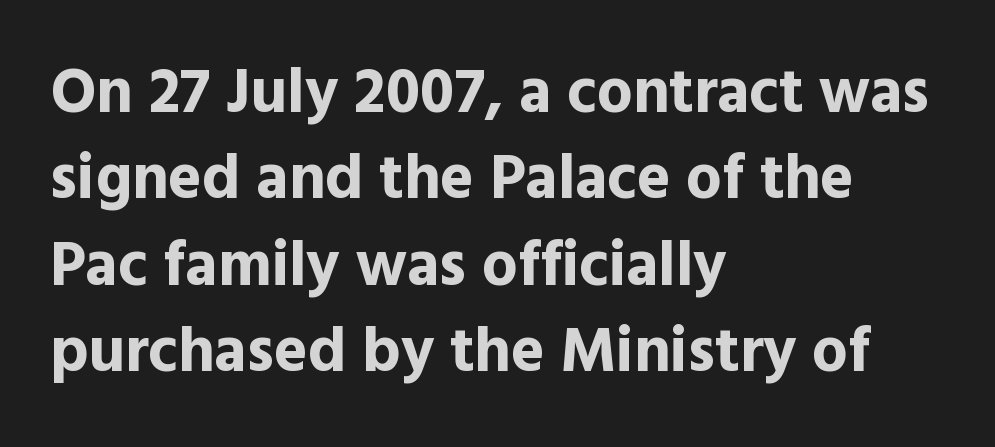
The image shows 63 px bold sans-serif type, upright; set left-aligned, normal line spacing (1.37x), normal letter spacing, not underlined; a medium x-height.
